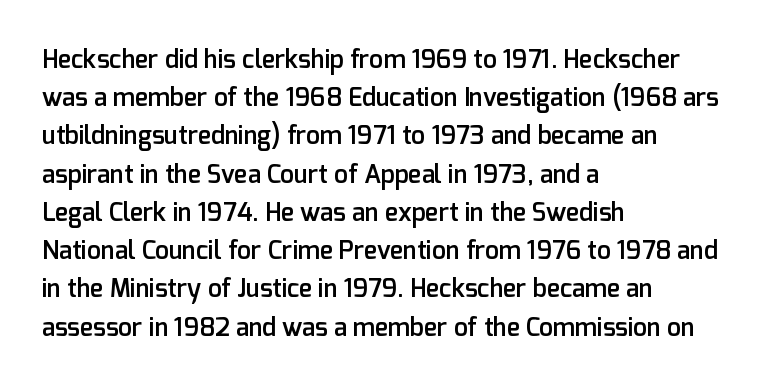
{"italic": "no", "bold": "semi", "underline": "no", "align": "left", "line_spacing": "normal", "line_spacing_ratio": 1.53, "letter_spacing": "normal", "letter_spacing_em": 0.0, "glyph_px": 25}
